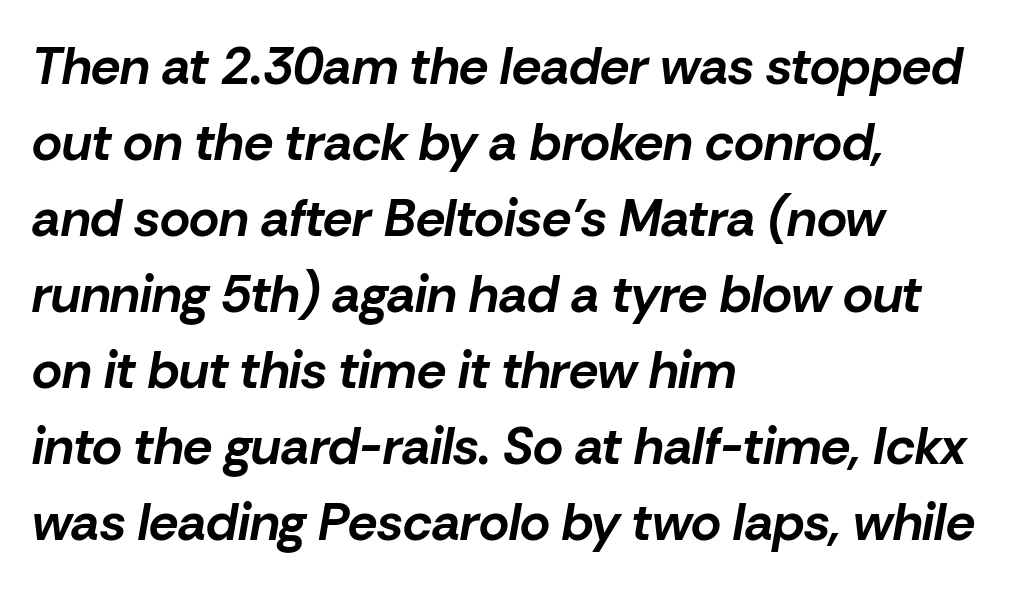
The image shows 52 px bold type, italic (leaning right); set left-aligned, normal line spacing (1.46x), normal letter spacing, not underlined; low stroke contrast and a medium x-height.
